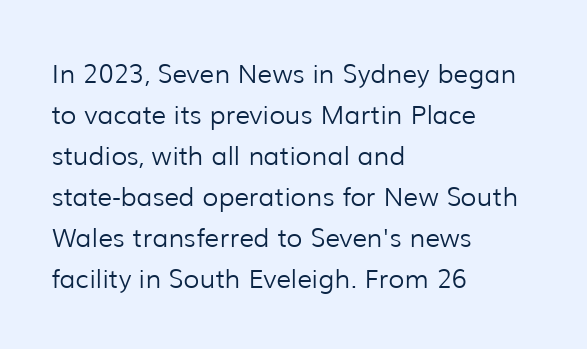
Q: Is the text bold? A: No.
Q: Is the text italic (slanted)? A: No, it is upright.
Q: Is the text underlined? A: No.
Q: How is the paragraph aligned? A: Left-aligned.
Q: Is the spacing between letters normal or unusually wide? A: Normal.
Q: Is the spacing between lines tight, normal or loose? A: Normal.
